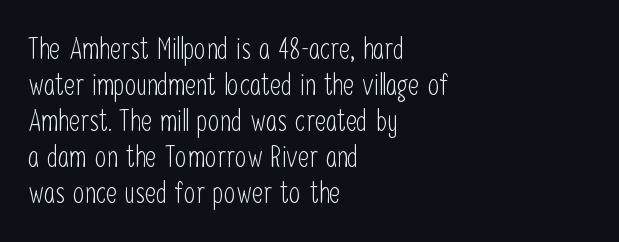
{"serif": "no", "italic": "no", "bold": "no", "weight": "light", "width": "condensed", "stroke_contrast": "low", "x_height": "medium", "monospaced": "no", "underline": "no", "align": "left", "line_spacing_ratio": 1.2, "letter_spacing": "normal", "letter_spacing_em": 0.0, "glyph_px": 30}
